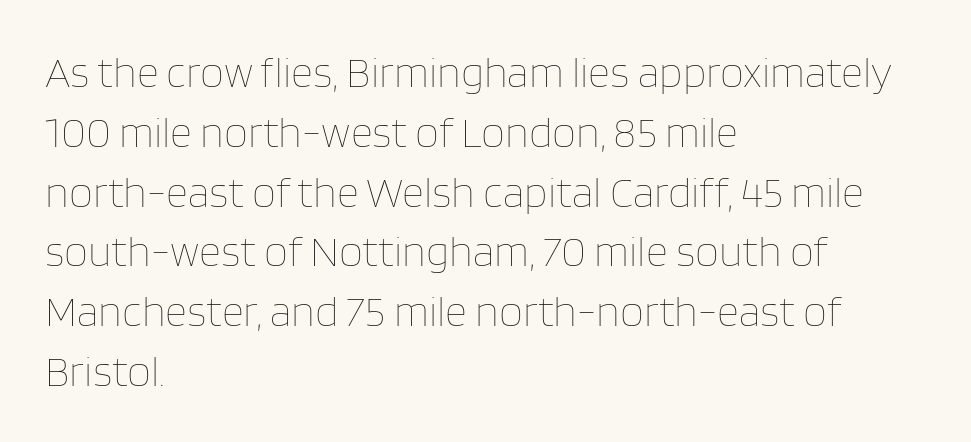
Heaviness? Minimal to ordinary, like unemphasized prose. Rule under the text: the space is simply empty. Visually the block forms a straight wall on the left and a jagged coastline on the right. Here the designer chose a conventional face with non-uniform glyph widths. This is the regular roman posture of the typeface. The designer left line spacing at the default.
